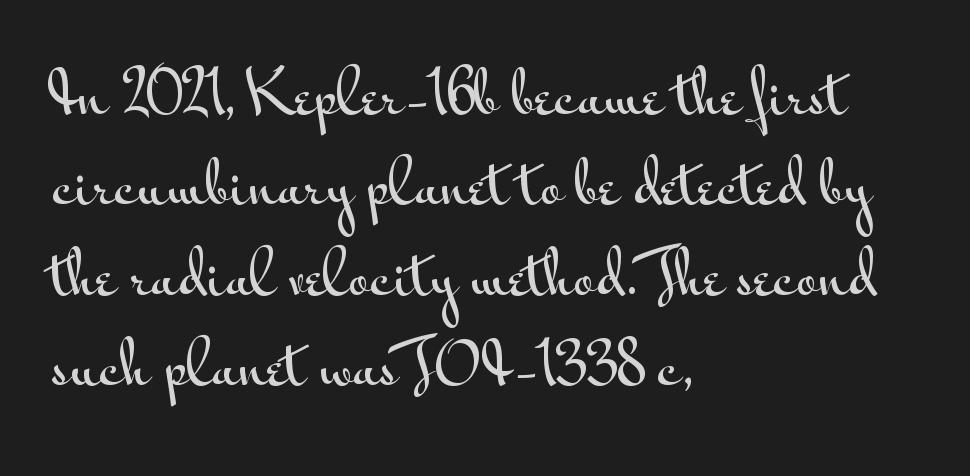
Q: Is the text italic (slanted)? A: Yes.
Q: Is the typeface a serif or a sans-serif typeface? A: Sans-serif.
Q: Is the text underlined? A: No.
Q: How is the paragraph aligned? A: Left-aligned.
Q: Is the spacing between letters normal or unusually wide? A: Normal.
Q: Is the spacing between lines tight, normal or loose? A: Normal.
Q: Width (condensed, normal, or wide)? A: Wide.
Q: Stroke contrast? A: Medium.
Q: x-height? A: Small.
Q: Monospaced? A: No.
